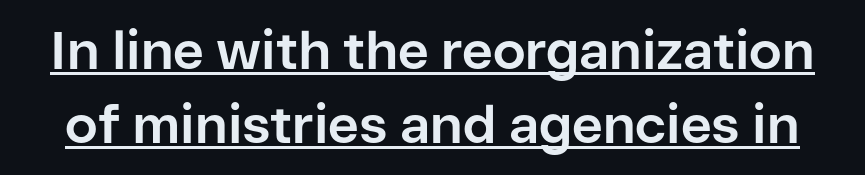
The image shows 53 px bold sans-serif type, upright; set normal line spacing (1.4x), normal letter spacing, underlined; low stroke contrast and a medium x-height.
